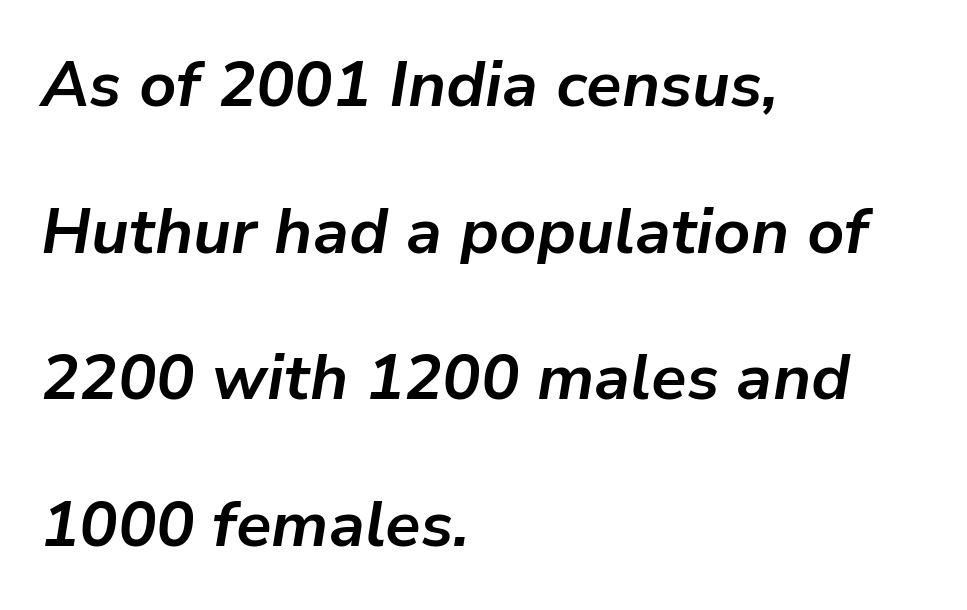
There is no visible air inserted between adjacent glyphs. Short and long lines alike share a common starting point at left. Character widths vary here, with narrow letters taking less room than wide ones. Type without underlining.
